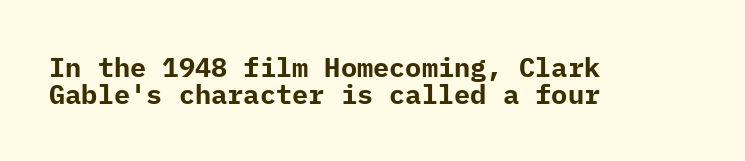
This rendering leaves character spacing at its baseline value. Where is the straight margin? On the left. Posture: vertical. The strokes are fattened all the way to bold.
